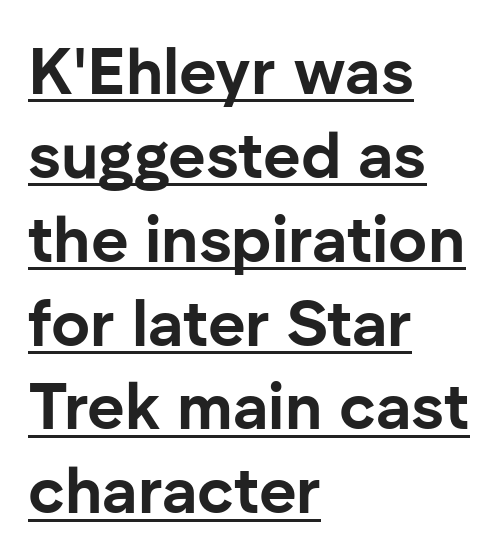
Proportional: the letters do not fall into vertical columns. The letters carry no serifs — their stems end cleanly without finishing strokes. A dark, heavy texture on the line: the type is bold. The lines are quadded left. The type is set solid horizontally, with unmodified tracking.
